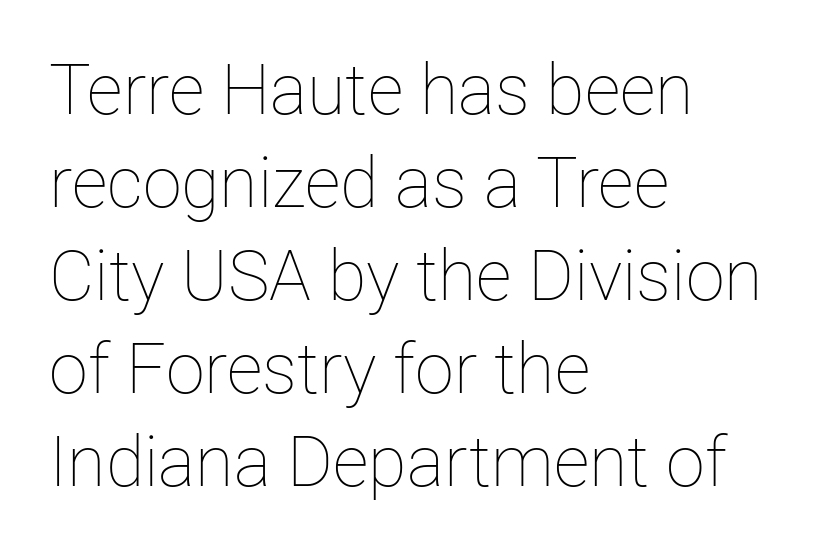
The rendering keeps characters at their native spacing. The passage is arranged the way most books set body copy — flush left. These glyphs show unthickened strokes, regular width or finer. A roman cut, with each character standing at attention. A typesetter would call this proportional, since set widths differ per character. One glance says typical: line gaps are just what's usual.
